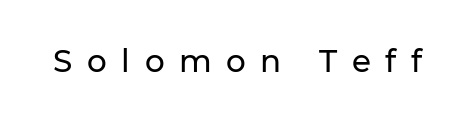
Q: Is the text italic (slanted)? A: No, it is upright.
Q: Is the typeface a serif or a sans-serif typeface? A: Sans-serif.
Q: Is the text underlined? A: No.
Q: Is the spacing between letters normal or unusually wide? A: Unusually wide.
Q: Width (condensed, normal, or wide)? A: Normal.
Q: Stroke contrast? A: Low.
Q: x-height? A: Medium.
Q: Monospaced? A: No.
